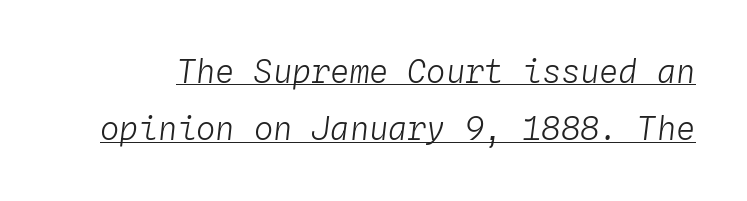
{"italic": "yes", "lean": "right", "slant_degrees": 4, "bold": "no", "weight": "light", "width": "normal", "stroke_contrast": "low", "x_height": "medium", "monospaced": "yes", "underline": "yes", "line_spacing_ratio": 1.79, "letter_spacing": "normal", "letter_spacing_em": 0.0, "glyph_px": 32}
